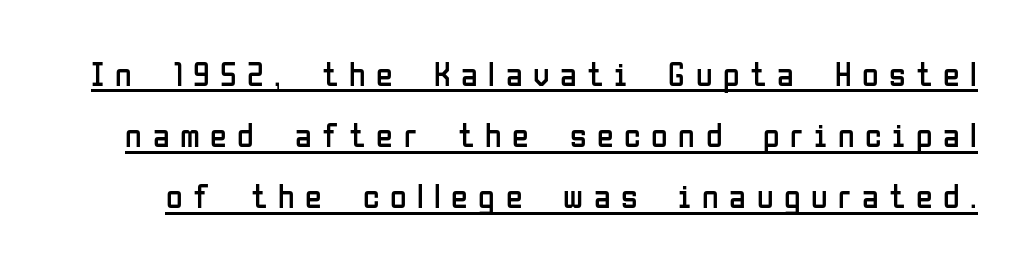
Q: Is the text bold? A: No.
Q: Is the text italic (slanted)? A: No, it is upright.
Q: Is the typeface a serif or a sans-serif typeface? A: Sans-serif.
Q: Is the text underlined? A: Yes.
Q: Is the spacing between letters normal or unusually wide? A: Unusually wide.
Q: Width (condensed, normal, or wide)? A: Condensed.
Q: Stroke contrast? A: Low.
Q: x-height? A: Medium.
Q: Monospaced? A: No.
